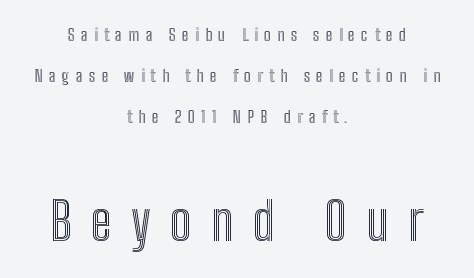
Q: Is the text italic (slanted)? A: No, it is upright.
Q: Is the text underlined? A: No.
Q: How is the paragraph aligned? A: Centered.
Q: Is the spacing between letters normal or unusually wide? A: Unusually wide.
Q: Is the spacing between lines tight, normal or loose? A: Loose.
Q: Which block of text is set in a larger size, the first (top) or the second (bottom)? A: The second (bottom) one.
Q: Width (condensed, normal, or wide)? A: Condensed.
Q: x-height? A: Medium.
Q: Monospaced? A: No.
